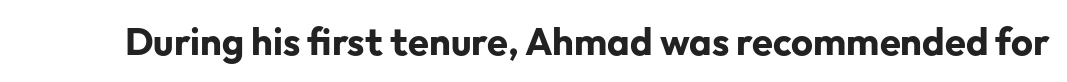
Q: Is the text bold? A: Yes.
Q: Is the text italic (slanted)? A: No, it is upright.
Q: Is the typeface a serif or a sans-serif typeface? A: Sans-serif.
Q: Is the text underlined? A: No.
Q: Is the spacing between letters normal or unusually wide? A: Normal.
Q: Width (condensed, normal, or wide)? A: Normal.
Q: Stroke contrast? A: Low.
Q: x-height? A: Medium.
Q: Monospaced? A: No.
